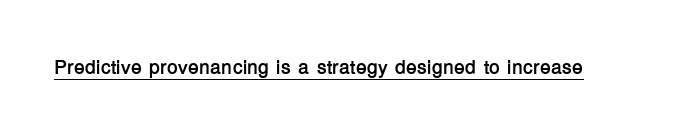
{"italic": "no", "bold": "yes", "underline": "yes", "letter_spacing": "normal", "letter_spacing_em": 0.0, "glyph_px": 20}
